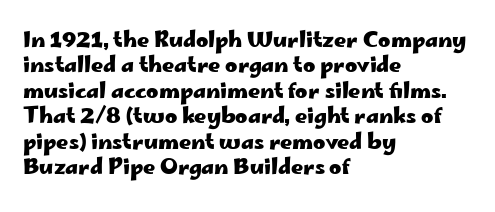
Q: Is the text bold? A: Yes.
Q: Is the text italic (slanted)? A: No, it is upright.
Q: Is the text underlined? A: No.
Q: How is the paragraph aligned? A: Left-aligned.
Q: Is the spacing between letters normal or unusually wide? A: Normal.
